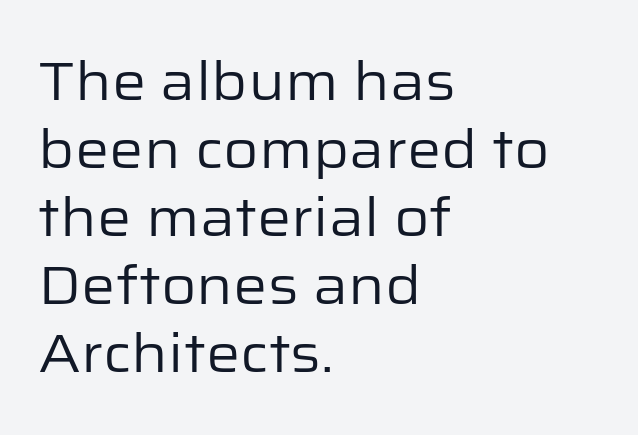
Characters remain perfectly vertical along every line. Glance below the letters and you will spot only blank space. The font is comparable to plain body text, perhaps lighter. The compositor pushed each line to the left boundary.
